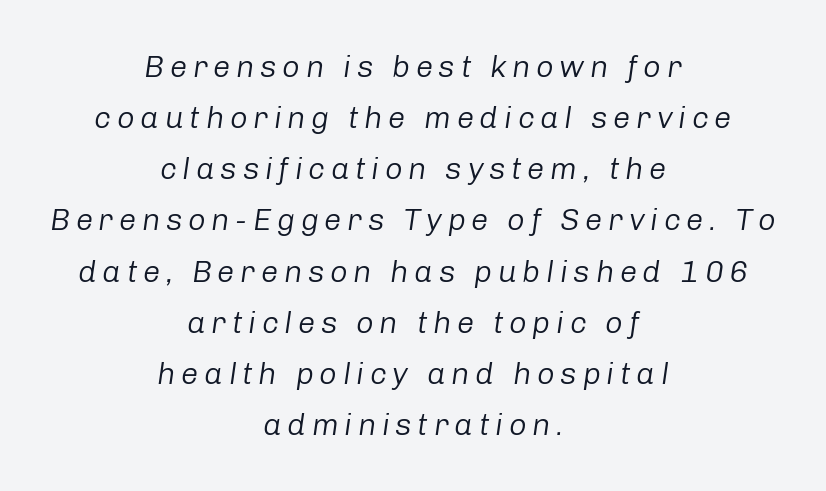
{"italic": "yes", "lean": "right", "slant_degrees": 8, "bold": "no", "weight": "regular", "width": "normal", "stroke_contrast": "low", "x_height": "medium", "monospaced": "no", "underline": "no", "align": "center", "line_spacing": "normal", "line_spacing_ratio": 1.65, "glyph_px": 31}
